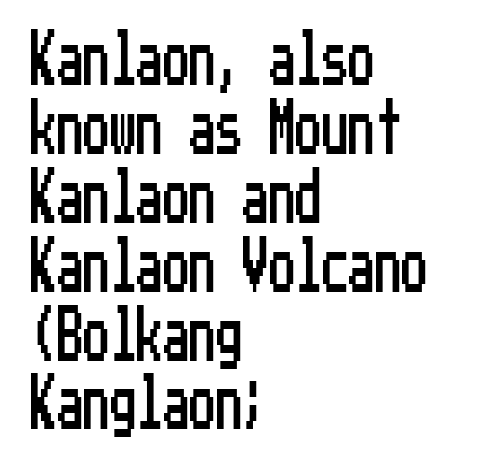
The image shows 53 px condensed sans-serif type, upright; set left-aligned, normal line spacing (1.3x), normal letter spacing, not underlined; low stroke contrast and a medium x-height.
